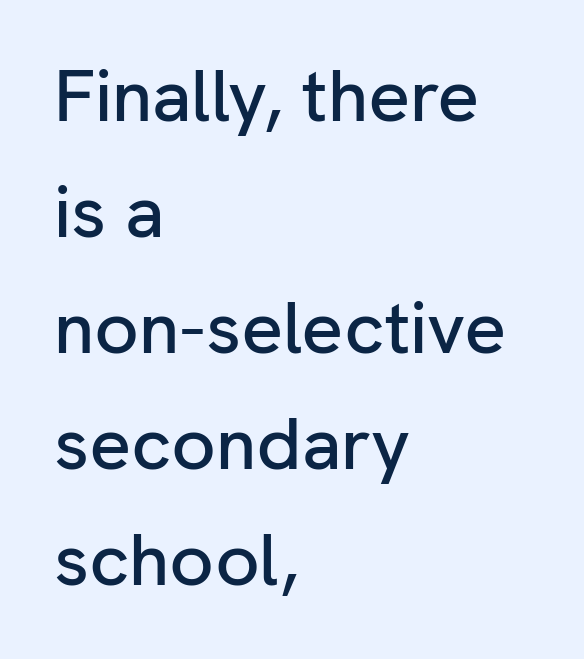
Q: Is the text italic (slanted)? A: No, it is upright.
Q: Is the typeface a serif or a sans-serif typeface? A: Sans-serif.
Q: Is the text underlined? A: No.
Q: How is the paragraph aligned? A: Left-aligned.
Q: Is the spacing between letters normal or unusually wide? A: Normal.
Q: Is the spacing between lines tight, normal or loose? A: Normal.
Q: Width (condensed, normal, or wide)? A: Normal.
Q: Stroke contrast? A: Low.
Q: x-height? A: Medium.
Q: Monospaced? A: No.
